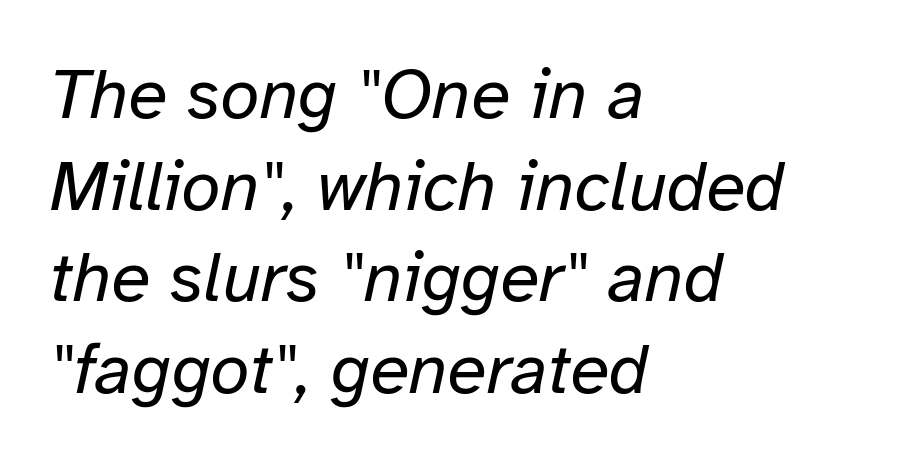
{"italic": "yes", "lean": "right", "slant_degrees": 12, "bold": "no", "weight": "regular", "width": "normal", "stroke_contrast": "low", "x_height": "medium", "monospaced": "no", "underline": "no", "align": "left", "line_spacing": "normal", "line_spacing_ratio": 1.29, "letter_spacing": "normal", "letter_spacing_em": 0.0, "glyph_px": 71}
